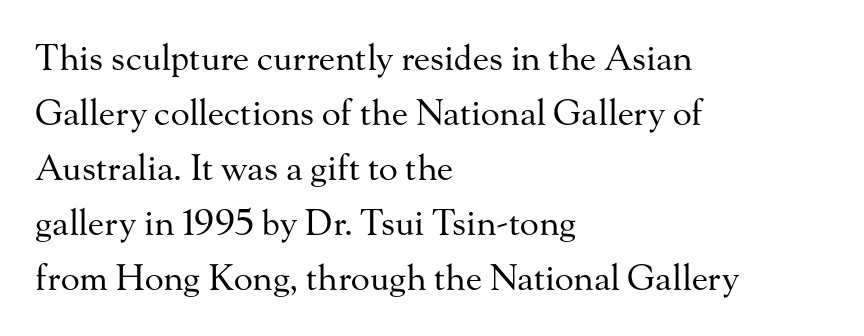
The face used here is seriffed, in the tradition of book romans. The typesetter chose a ragged-right arrangement here. Unlike italic type, these characters show no tilt at all. Look at the tracking — it's just the regular setting, nothing added.
